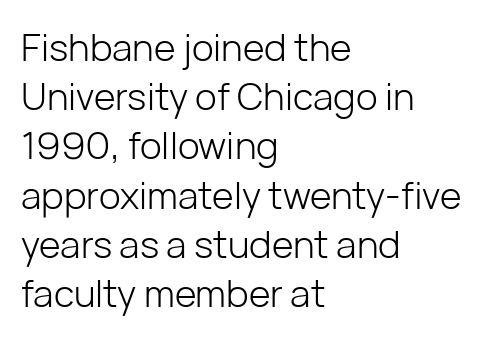
Q: Is the text bold? A: No.
Q: Is the text italic (slanted)? A: No, it is upright.
Q: Is the typeface a serif or a sans-serif typeface? A: Sans-serif.
Q: Is the text underlined? A: No.
Q: How is the paragraph aligned? A: Left-aligned.
Q: Is the spacing between letters normal or unusually wide? A: Normal.
Q: Is the spacing between lines tight, normal or loose? A: Normal.
Q: Width (condensed, normal, or wide)? A: Normal.
Q: Stroke contrast? A: Low.
Q: x-height? A: Medium.
Q: Monospaced? A: No.
